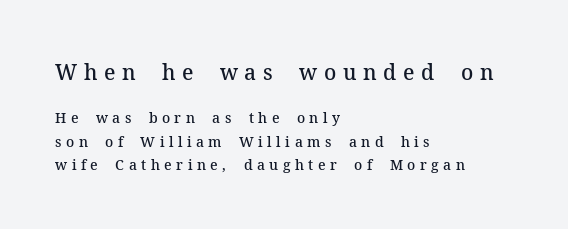
Q: Is the text bold? A: Semi-bold.
Q: Is the text italic (slanted)? A: No, it is upright.
Q: Is the text underlined? A: No.
Q: How is the paragraph aligned? A: Left-aligned.
Q: Is the spacing between letters normal or unusually wide? A: Unusually wide.
Q: Is the spacing between lines tight, normal or loose? A: Normal.
Q: Which block of text is set in a larger size, the first (top) or the second (bottom)? A: The first (top) one.
